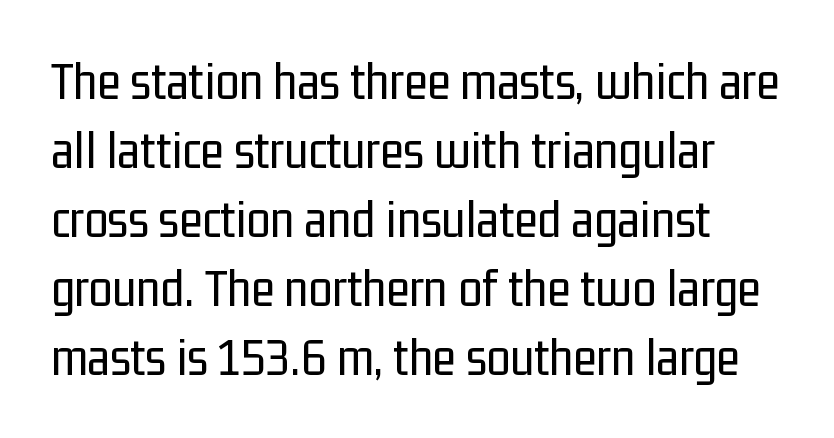
Q: Is the text bold? A: No.
Q: Is the text italic (slanted)? A: No, it is upright.
Q: Is the typeface a serif or a sans-serif typeface? A: Sans-serif.
Q: Is the text underlined? A: No.
Q: Is the spacing between letters normal or unusually wide? A: Normal.
Q: Is the spacing between lines tight, normal or loose? A: Normal.
Q: Width (condensed, normal, or wide)? A: Condensed.
Q: Stroke contrast? A: Low.
Q: x-height? A: Medium.
Q: Monospaced? A: No.
